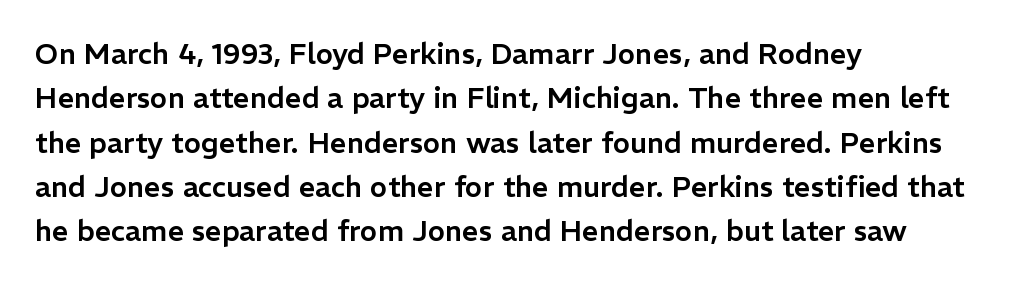
{"serif": "no", "italic": "no", "width": "normal", "stroke_contrast": "low", "x_height": "medium", "monospaced": "no", "underline": "no", "align": "left", "line_spacing": "normal", "line_spacing_ratio": 1.53, "letter_spacing": "normal", "letter_spacing_em": 0.0, "glyph_px": 29}
